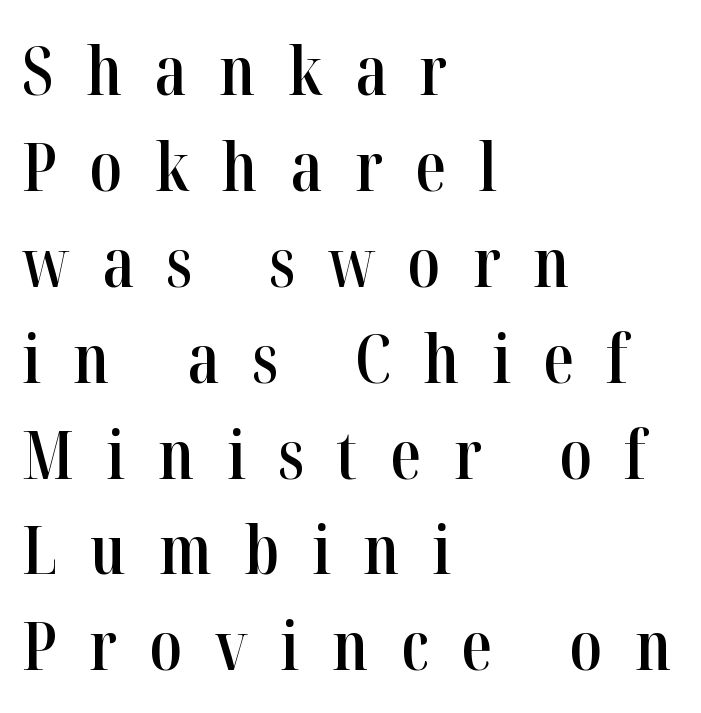
The image shows 68 px semibold, condensed serif type, upright; set left-aligned, normal line spacing (1.41x), unusually wide letter spacing (+0.48 em), not underlined; high stroke contrast and a medium x-height.
